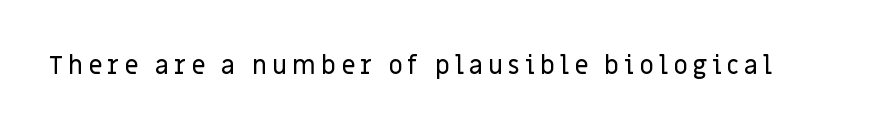
Q: Is the text italic (slanted)? A: No, it is upright.
Q: Is the text underlined? A: No.
Q: Is the spacing between letters normal or unusually wide? A: Unusually wide.
